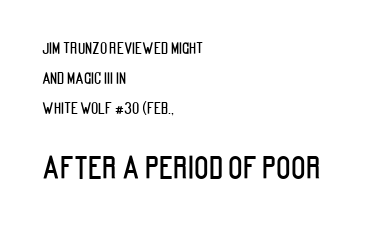
The image shows 30 px condensed sans-serif type, upright; set left-aligned, loose line spacing (2.01x), normal letter spacing, not underlined; the second (bottom) block is 2.0x larger; low stroke contrast and a large x-height.
